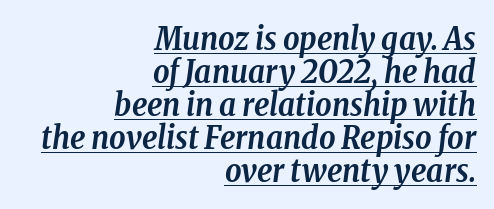
Q: Is the text bold? A: Yes.
Q: Is the text italic (slanted)? A: Yes, it leans right by about 8 degrees.
Q: Is the typeface a serif or a sans-serif typeface? A: Serif.
Q: Is the text underlined? A: Yes.
Q: How is the paragraph aligned? A: Right-aligned.
Q: Is the spacing between letters normal or unusually wide? A: Normal.
Q: Is the spacing between lines tight, normal or loose? A: Tight.
Q: Width (condensed, normal, or wide)? A: Condensed.
Q: Stroke contrast? A: Low.
Q: x-height? A: Medium.
Q: Monospaced? A: No.
